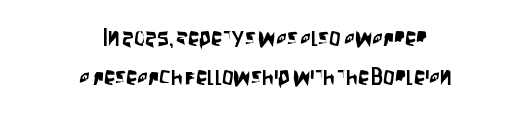
{"italic": "no", "underline": "no", "align": "center", "line_spacing": "normal", "line_spacing_ratio": 1.69, "letter_spacing": "normal", "letter_spacing_em": 0.0, "glyph_px": 23}
